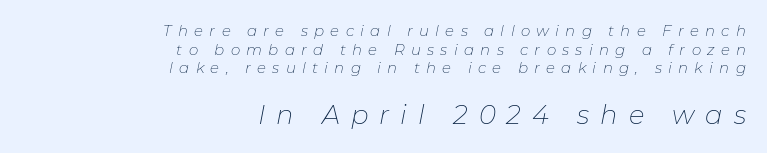
Q: Is the text bold? A: No.
Q: Is the text italic (slanted)? A: Yes, it leans right by about 11 degrees.
Q: Is the text underlined? A: No.
Q: How is the paragraph aligned? A: Right-aligned.
Q: Is the spacing between letters normal or unusually wide? A: Unusually wide.
Q: Is the spacing between lines tight, normal or loose? A: Normal.
Q: Which block of text is set in a larger size, the first (top) or the second (bottom)? A: The second (bottom) one.
